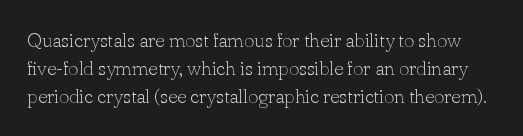
The image shows 20 px text type, upright; set normal line spacing (1.39x), normal letter spacing, not underlined.
